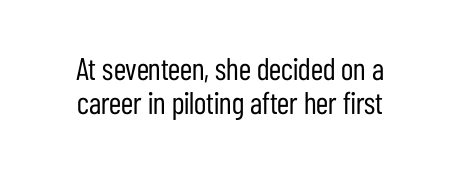
The baseline area is clear. The passage shown is typed in a proportional face where columns would drift. Cramped leading. Is the letter spacing exaggerated? No — it looks like the ordinary default. If you folded the block vertically in half, each line would mirror itself in length. The lettering stays uniformly vertical, giving the passage a roman look.
